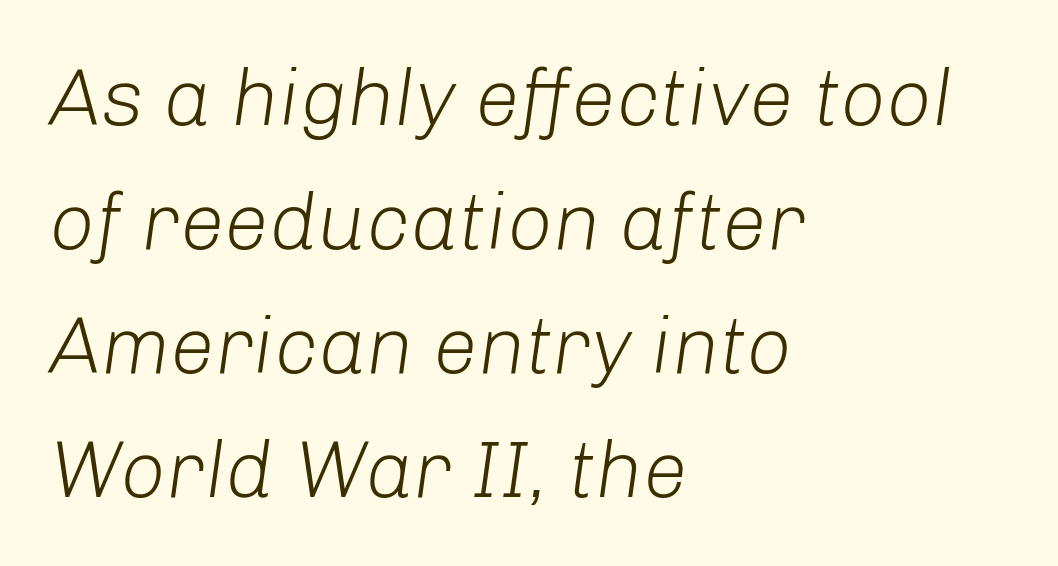
{"italic": "yes", "lean": "right", "slant_degrees": 8, "bold": "no", "weight": "light", "width": "normal", "stroke_contrast": "low", "x_height": "medium", "monospaced": "no", "underline": "no", "align": "left", "line_spacing": "normal", "line_spacing_ratio": 1.55, "letter_spacing": "normal", "letter_spacing_em": 0.0, "glyph_px": 80}
